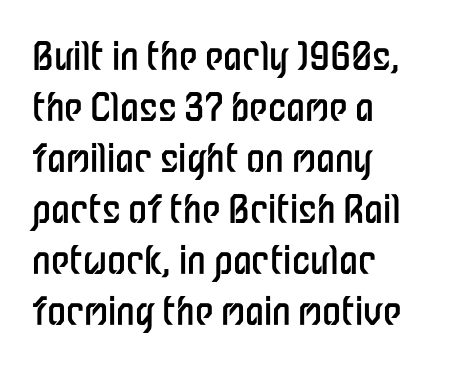
The image shows 38 px regular-weight, condensed sans-serif type, upright; set left-aligned, normal line spacing (1.34x), normal letter spacing, not underlined; low stroke contrast and a medium x-height.
